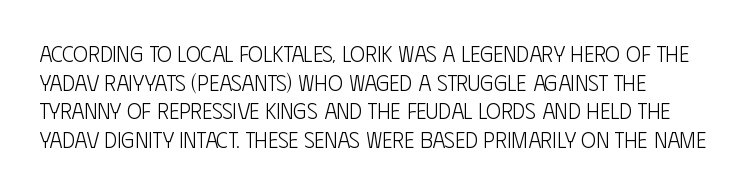
This rendering leaves character spacing at its baseline value. The axis of the letterforms is exactly vertical. Each stroke keeps to a modest, everyday thickness or less. Regular leading. Only glyphs here, with clear space below each row.
